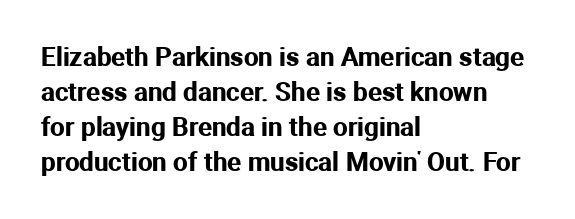
{"italic": "no", "underline": "no", "align": "left", "line_spacing": "normal", "line_spacing_ratio": 1.34, "letter_spacing": "normal", "letter_spacing_em": 0.0, "glyph_px": 26}
